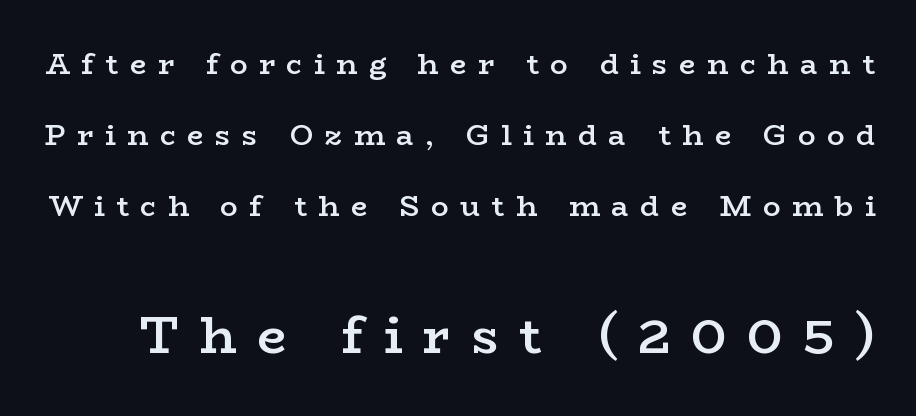
Q: Is the text bold? A: Semi-bold.
Q: Is the text italic (slanted)? A: No, it is upright.
Q: Is the typeface a serif or a sans-serif typeface? A: Serif.
Q: Is the text underlined? A: No.
Q: Is the spacing between letters normal or unusually wide? A: Unusually wide.
Q: Is the spacing between lines tight, normal or loose? A: Loose.
Q: Which block of text is set in a larger size, the first (top) or the second (bottom)? A: The second (bottom) one.
Q: Width (condensed, normal, or wide)? A: Wide.
Q: Stroke contrast? A: Low.
Q: x-height? A: Medium.
Q: Monospaced? A: No.
